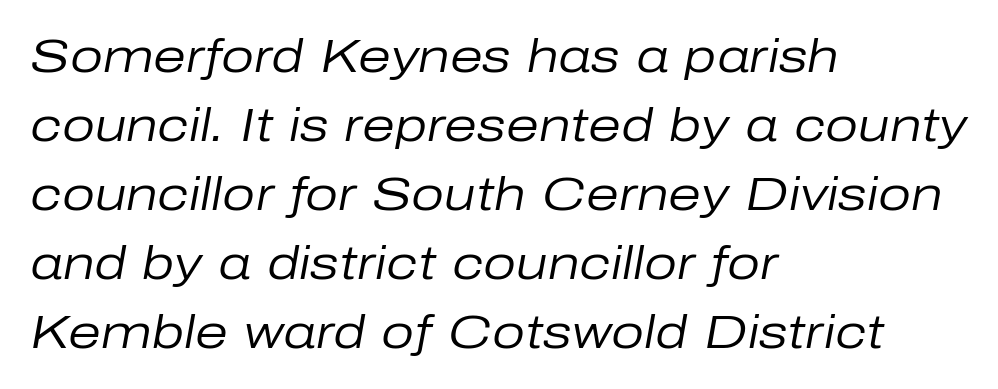
The image shows 47 px regular-weight type, italic (leaning right); set left-aligned, normal line spacing (1.47x), normal letter spacing, not underlined; low stroke contrast and a medium x-height.
